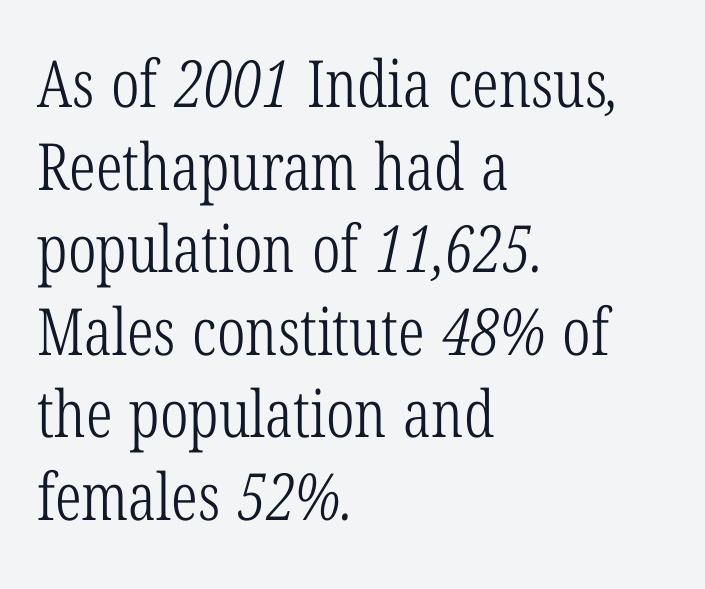
Q: Is the text bold? A: No.
Q: Is the typeface a serif or a sans-serif typeface? A: Serif.
Q: Is the text underlined? A: No.
Q: How is the paragraph aligned? A: Left-aligned.
Q: Is the spacing between letters normal or unusually wide? A: Normal.
Q: Is the spacing between lines tight, normal or loose? A: Normal.
Q: Width (condensed, normal, or wide)? A: Condensed.
Q: Stroke contrast? A: Low.
Q: x-height? A: Medium.
Q: Monospaced? A: No.
